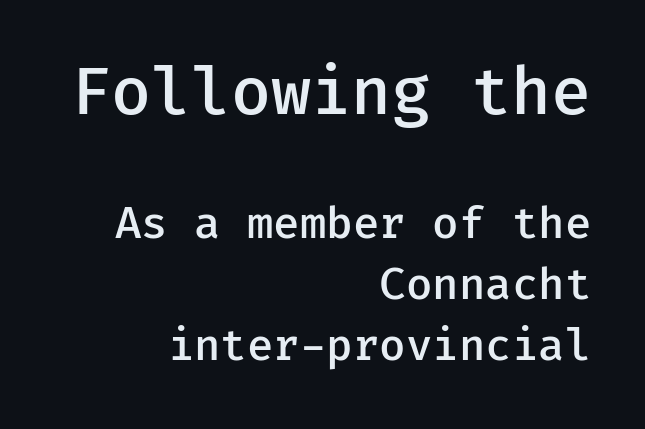
{"serif": "no", "italic": "no", "bold": "semi", "weight": "semibold", "width": "normal", "stroke_contrast": "low", "x_height": "medium", "underline": "no", "align": "right", "line_spacing": "normal", "line_spacing_ratio": 1.42, "letter_spacing": "normal", "letter_spacing_em": 0.0, "larger_block": "first", "size_ratio": 1.51, "glyph_px": 65}
